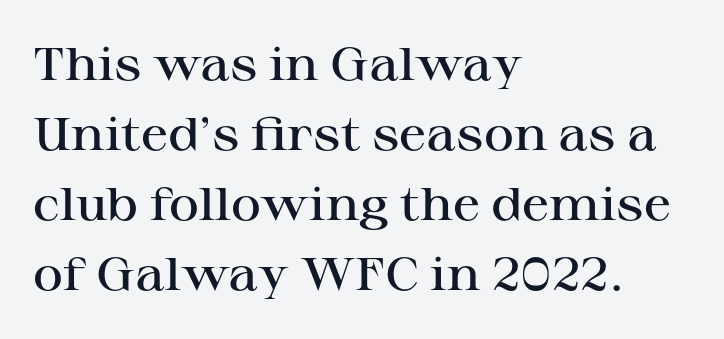
The image shows 46 px semibold, wide serif type, upright; set left-aligned, normal line spacing (1.52x), normal letter spacing, not underlined; high stroke contrast and a medium x-height.
